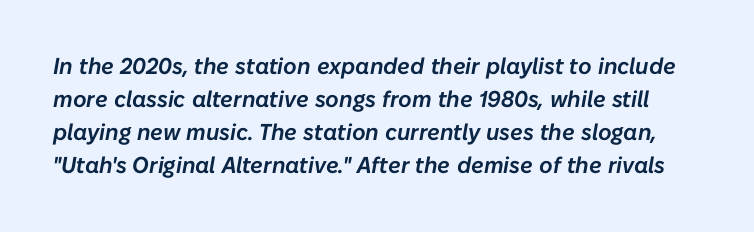
Q: Is the text italic (slanted)? A: Yes, it leans right by about 10 degrees.
Q: Is the text underlined? A: No.
Q: Is the spacing between letters normal or unusually wide? A: Normal.
Q: Is the spacing between lines tight, normal or loose? A: Normal.
